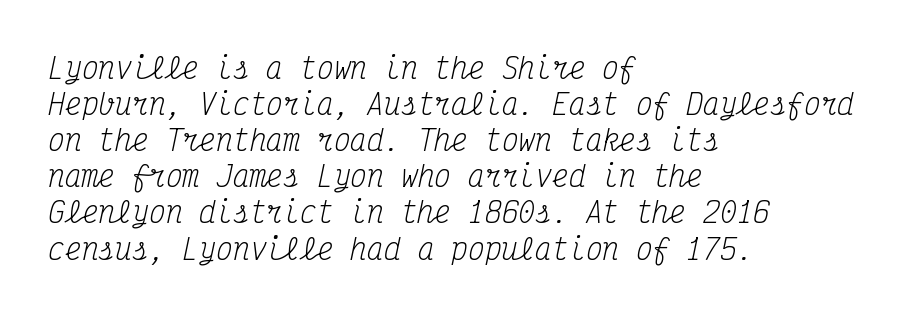
The image shows 28 px regular-weight, condensed serif type, italic (leaning right), monospaced; set left-aligned, normal line spacing (1.29x), normal letter spacing, not underlined; medium stroke contrast and a medium x-height.
